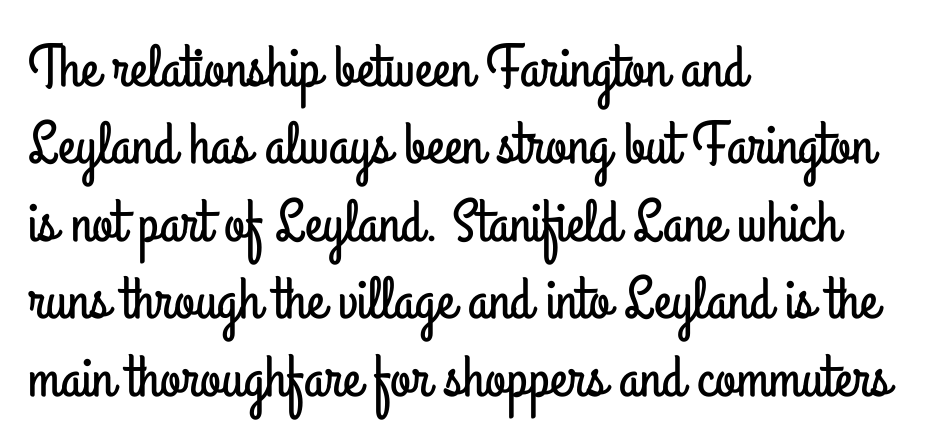
Q: Is the text italic (slanted)? A: No, it is upright.
Q: Is the typeface a serif or a sans-serif typeface? A: Sans-serif.
Q: Is the text underlined? A: No.
Q: How is the paragraph aligned? A: Left-aligned.
Q: Is the spacing between letters normal or unusually wide? A: Normal.
Q: Is the spacing between lines tight, normal or loose? A: Normal.
Q: Width (condensed, normal, or wide)? A: Condensed.
Q: Stroke contrast? A: Low.
Q: x-height? A: Small.
Q: Monospaced? A: No.
